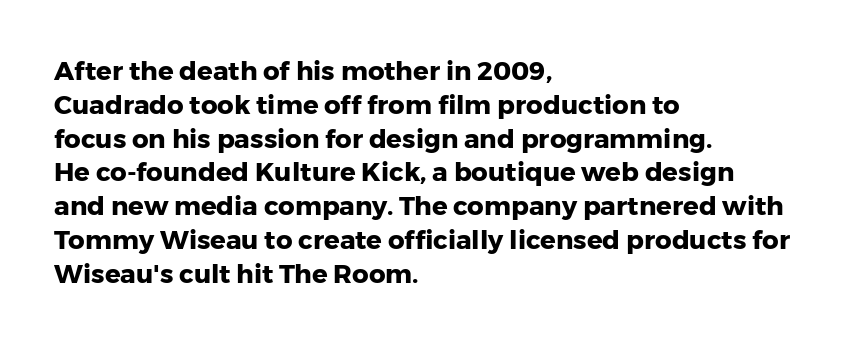
The image shows 26 px bold type, upright; set left-aligned, normal line spacing (1.3x), normal letter spacing, not underlined.
